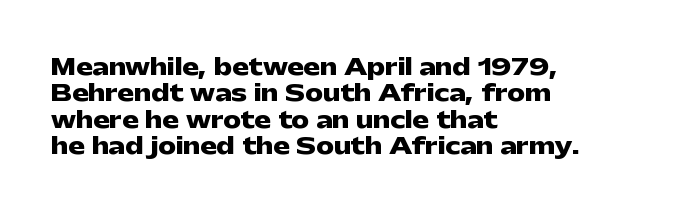
Stroke thickness is high; the sample reads as a true bold. Underline: absent. The horizontal fit of the characters is conventional and even. Do the letters lean? They stand straight. Horizontal alignment here is leftward, the default for most running prose.
